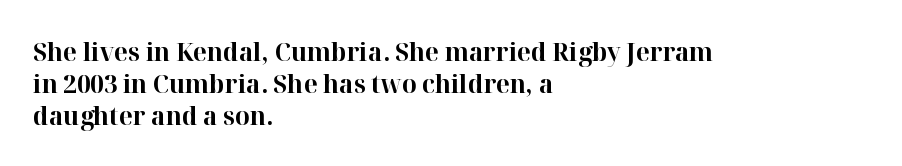
Q: Is the text bold? A: Yes.
Q: Is the text italic (slanted)? A: No, it is upright.
Q: Is the text underlined? A: No.
Q: How is the paragraph aligned? A: Left-aligned.
Q: Is the spacing between letters normal or unusually wide? A: Normal.
